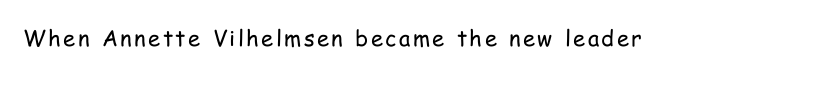
Q: Is the text bold? A: No.
Q: Is the text italic (slanted)? A: No, it is upright.
Q: Is the text underlined? A: No.
